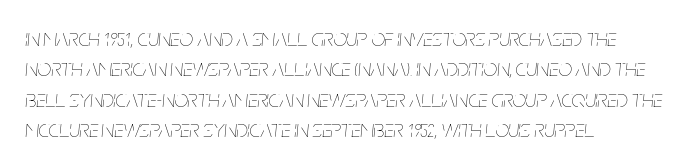
Yep, that's italic — everything's leaning. Descenders hang freely into open space. Typeset ragged right — the left edge is the straight one. Summary of weight: not heavy and not bold. Between one letter and the next there's only the usual sliver of space.
